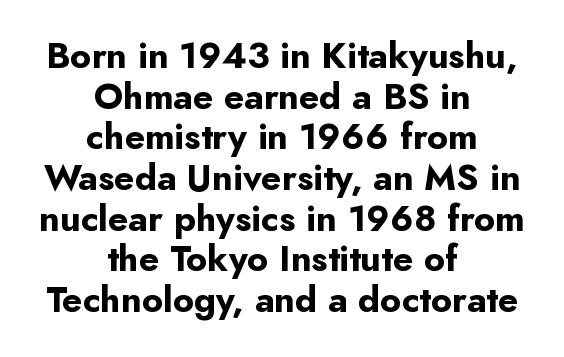
{"serif": "no", "italic": "no", "bold": "yes", "weight": "bold", "width": "normal", "stroke_contrast": "low", "x_height": "small", "monospaced": "no", "underline": "no", "align": "center", "line_spacing": "tight", "line_spacing_ratio": 1.13, "letter_spacing": "normal", "letter_spacing_em": 0.0, "glyph_px": 36}
